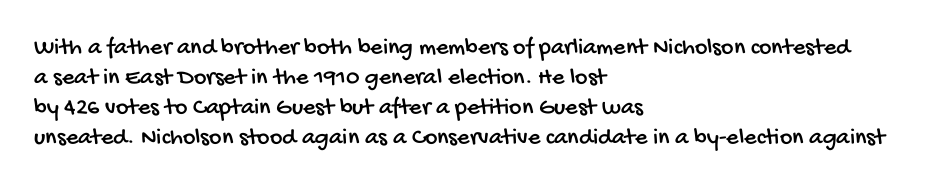
{"underline": "no", "align": "left", "line_spacing": "normal", "line_spacing_ratio": 1.25, "letter_spacing": "normal", "letter_spacing_em": 0.0, "glyph_px": 24}
